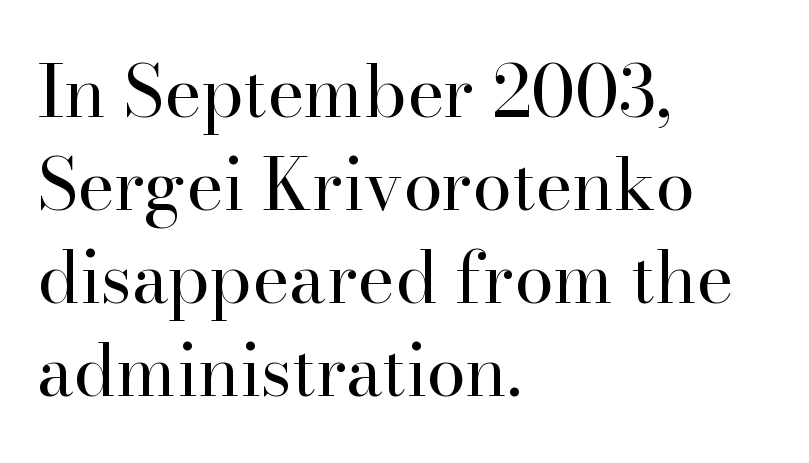
Bold? No — there's no thickening of the strokes. Leftover space on each line is placed entirely after the last word. The characters display serif detailing at their extremities. Descender tails drop into unmarked territory. A roman cut, with each character standing at attention.
